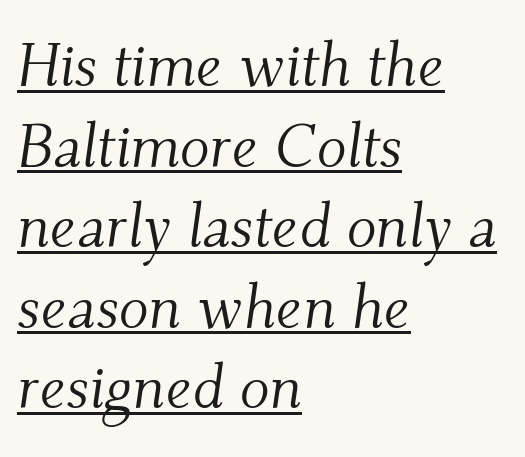
Q: Is the text bold? A: No.
Q: Is the text italic (slanted)? A: Yes, it leans right by about 9 degrees.
Q: Is the typeface a serif or a sans-serif typeface? A: Serif.
Q: Is the text underlined? A: Yes.
Q: How is the paragraph aligned? A: Left-aligned.
Q: Is the spacing between letters normal or unusually wide? A: Normal.
Q: Is the spacing between lines tight, normal or loose? A: Normal.
Q: Width (condensed, normal, or wide)? A: Normal.
Q: Stroke contrast? A: Medium.
Q: x-height? A: Small.
Q: Monospaced? A: No.
